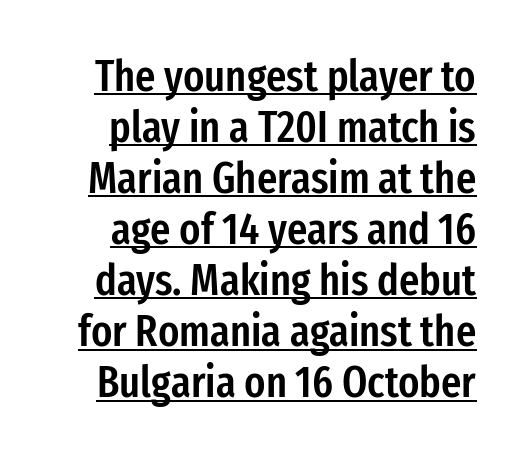
Q: Is the text bold? A: Semi-bold.
Q: Is the text italic (slanted)? A: No, it is upright.
Q: Is the typeface a serif or a sans-serif typeface? A: Sans-serif.
Q: Is the text underlined? A: Yes.
Q: Is the spacing between letters normal or unusually wide? A: Normal.
Q: Width (condensed, normal, or wide)? A: Condensed.
Q: Stroke contrast? A: Low.
Q: x-height? A: Medium.
Q: Monospaced? A: No.
